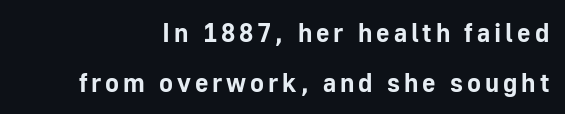
Q: Is the text bold? A: Yes.
Q: Is the text italic (slanted)? A: No, it is upright.
Q: Is the text underlined? A: No.
Q: Is the spacing between lines tight, normal or loose? A: Loose.
